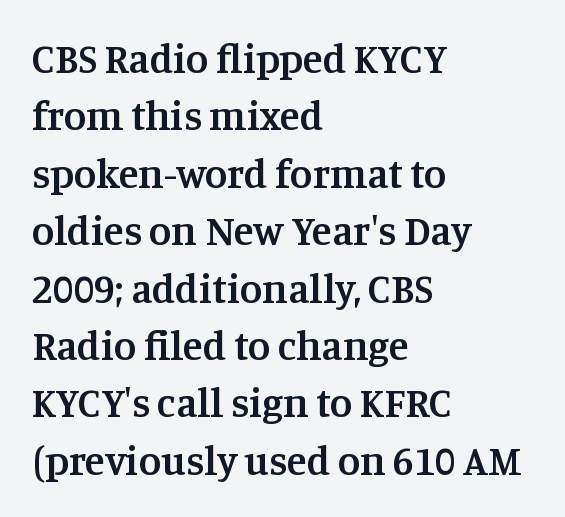
The image shows 41 px semibold serif type, upright; set left-aligned, normal line spacing (1.4x), normal letter spacing, not underlined; medium stroke contrast and a large x-height.
